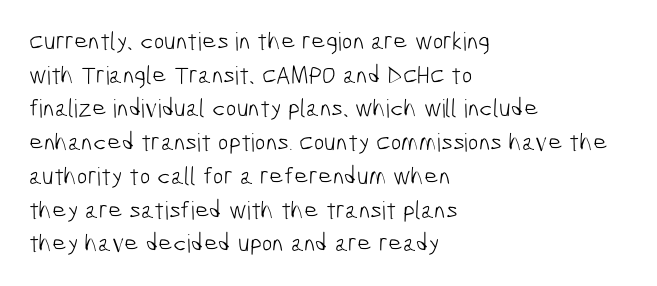
The image shows 25 px text type; set left-aligned, normal line spacing (1.35x), normal letter spacing, not underlined.
